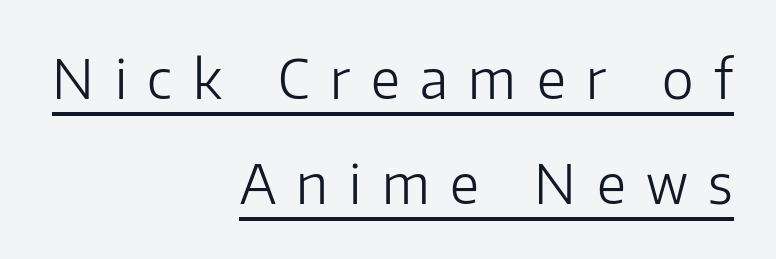
{"serif": "no", "italic": "no", "bold": "no", "weight": "light", "width": "normal", "stroke_contrast": "low", "x_height": "medium", "monospaced": "no", "underline": "yes", "align": "right", "line_spacing": "loose", "line_spacing_ratio": 1.94, "letter_spacing": "wide", "letter_spacing_em": 0.38, "glyph_px": 54}
